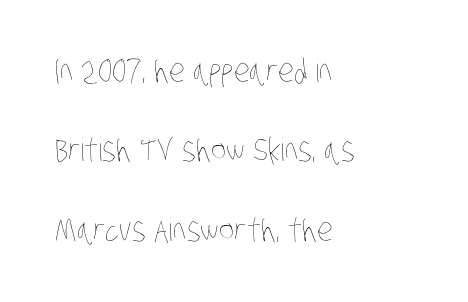
The image shows 32 px thin, condensed type; set left-aligned, loose line spacing (2.48x), normal letter spacing, not underlined; low stroke contrast and a large x-height.
